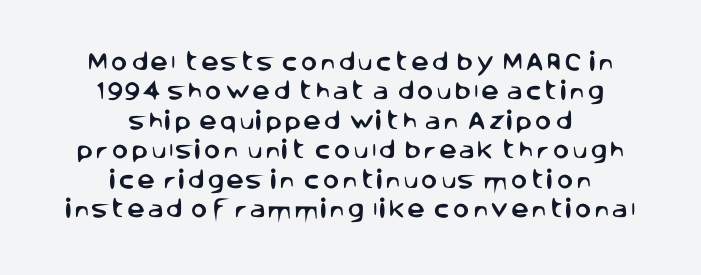
Q: Is the text italic (slanted)? A: No, it is upright.
Q: Is the text underlined? A: No.
Q: How is the paragraph aligned? A: Centered.
Q: Is the spacing between lines tight, normal or loose? A: Normal.
